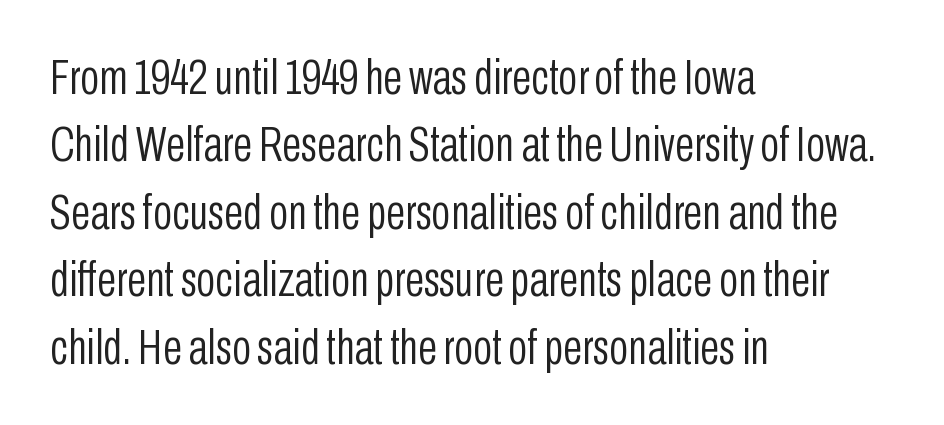
{"serif": "no", "italic": "no", "bold": "no", "weight": "light", "width": "condensed", "stroke_contrast": "low", "x_height": "medium", "monospaced": "no", "underline": "no", "align": "left", "line_spacing": "normal", "line_spacing_ratio": 1.35, "letter_spacing": "normal", "letter_spacing_em": 0.0, "glyph_px": 50}
